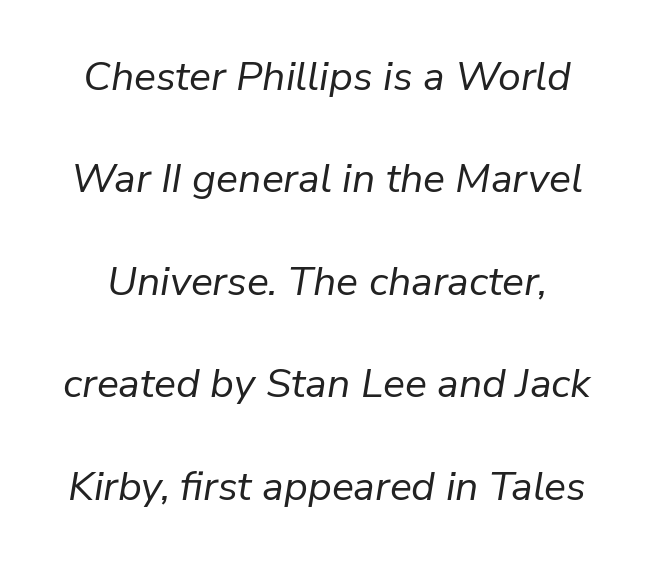
{"italic": "yes", "lean": "right", "slant_degrees": 9, "bold": "no", "weight": "regular", "width": "normal", "stroke_contrast": "low", "x_height": "medium", "monospaced": "no", "underline": "no", "line_spacing": "loose", "line_spacing_ratio": 2.5, "letter_spacing": "normal", "letter_spacing_em": 0.0, "glyph_px": 41}
